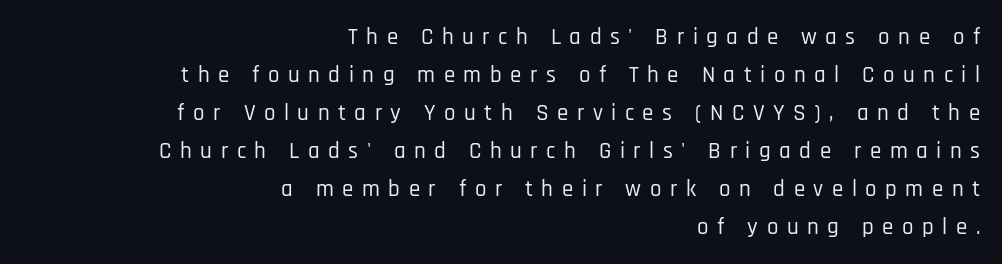
The image shows 23 px text type, upright; set right-aligned, normal line spacing (1.65x), unusually wide letter spacing (+0.37 em), not underlined.
